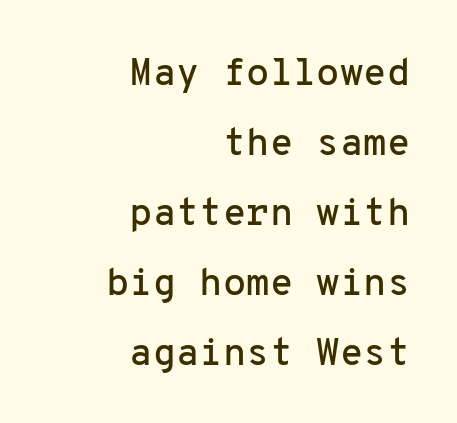
Q: Is the text italic (slanted)? A: No, it is upright.
Q: Is the typeface a serif or a sans-serif typeface? A: Sans-serif.
Q: Is the text underlined? A: No.
Q: How is the paragraph aligned? A: Right-aligned.
Q: Is the spacing between letters normal or unusually wide? A: Normal.
Q: Width (condensed, normal, or wide)? A: Normal.
Q: Stroke contrast? A: Low.
Q: x-height? A: Medium.
Q: Monospaced? A: Yes.
